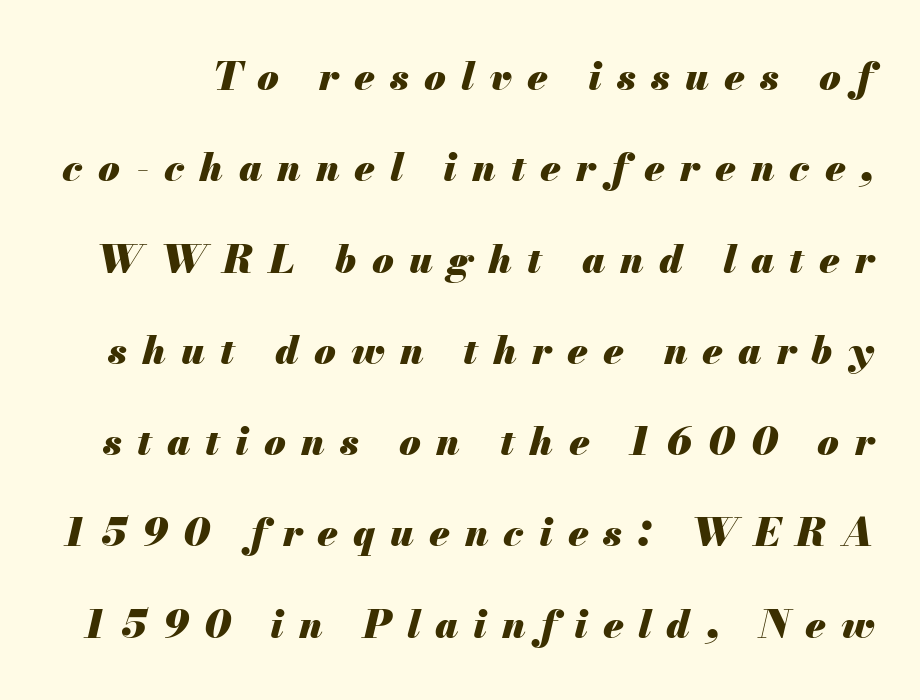
Q: Is the text bold? A: Yes.
Q: Is the text italic (slanted)? A: Yes, it leans right by about 13 degrees.
Q: Is the text underlined? A: No.
Q: Is the spacing between letters normal or unusually wide? A: Unusually wide.
Q: Is the spacing between lines tight, normal or loose? A: Loose.
Q: Width (condensed, normal, or wide)? A: Normal.
Q: Stroke contrast? A: Medium.
Q: x-height? A: Small.
Q: Monospaced? A: No.
